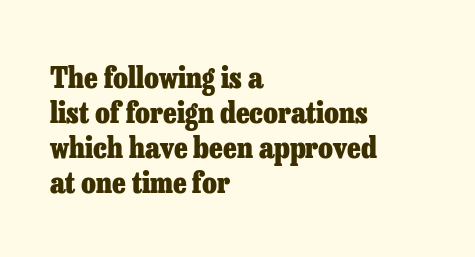
The image shows 30 px heavy serif type, upright; set left-aligned, line spacing 1.17x, normal letter spacing, not underlined; low stroke contrast and a medium x-height.
